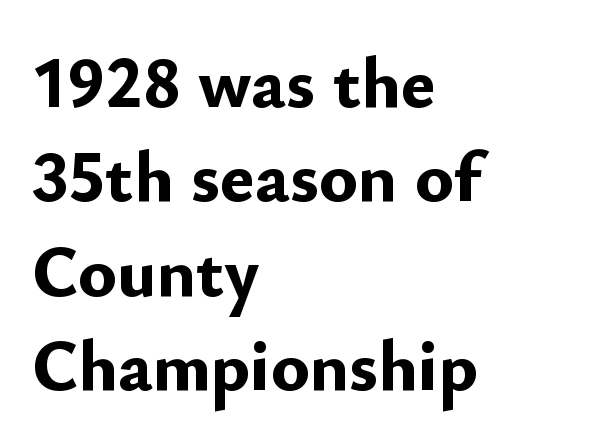
{"serif": "no", "italic": "no", "bold": "yes", "weight": "bold", "width": "normal", "stroke_contrast": "low", "x_height": "small", "monospaced": "no", "underline": "no", "align": "left", "line_spacing": "normal", "line_spacing_ratio": 1.31, "letter_spacing": "normal", "letter_spacing_em": 0.0, "glyph_px": 72}
